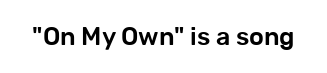
{"italic": "no", "underline": "no", "letter_spacing": "normal", "letter_spacing_em": 0.0, "glyph_px": 25}
